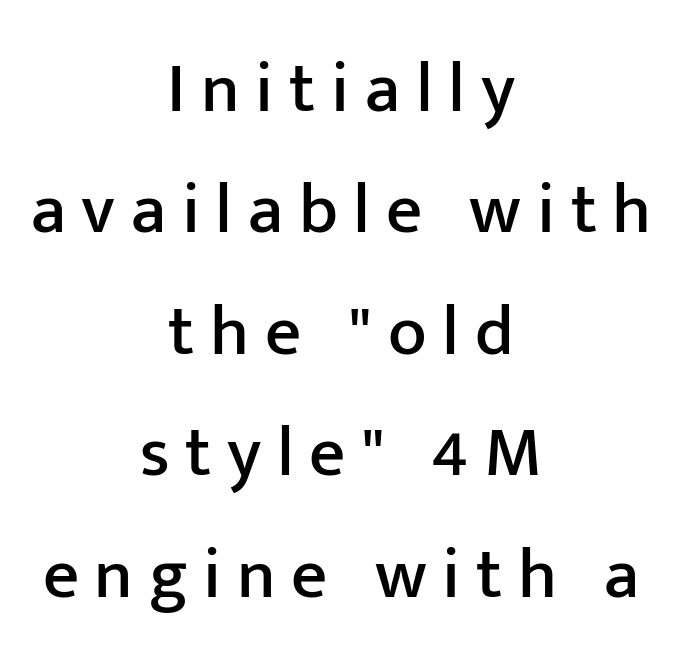
Short note: letters widely spaced. The axis of the letterforms is exactly vertical. Type style note: lacks serifs. Casual observation: everything's sitting right in the middle. Has an underline been added? It has not. This sample has the flowing, uneven cadence of proportional lettering.
